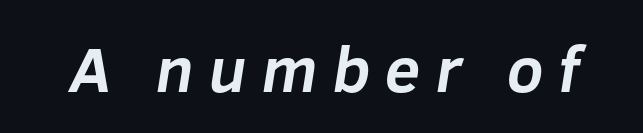
The image shows 64 px bold sans-serif type; set unusually wide letter spacing (+0.23 em), not underlined; low stroke contrast and a medium x-height.
